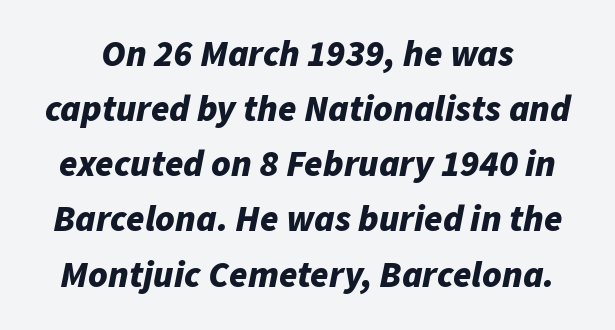
{"italic": "yes", "lean": "right", "slant_degrees": 11, "bold": "yes", "weight": "bold", "width": "normal", "stroke_contrast": "low", "x_height": "medium", "monospaced": "no", "underline": "no", "line_spacing": "normal", "line_spacing_ratio": 1.49, "letter_spacing": "normal", "letter_spacing_em": 0.0, "glyph_px": 37}
